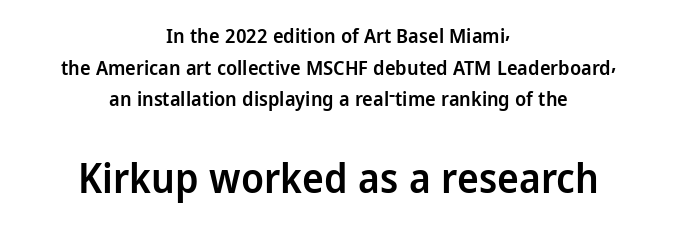
Q: Is the text bold? A: Semi-bold.
Q: Is the text italic (slanted)? A: No, it is upright.
Q: Is the typeface a serif or a sans-serif typeface? A: Sans-serif.
Q: Is the text underlined? A: No.
Q: How is the paragraph aligned? A: Centered.
Q: Is the spacing between letters normal or unusually wide? A: Normal.
Q: Is the spacing between lines tight, normal or loose? A: Normal.
Q: Which block of text is set in a larger size, the first (top) or the second (bottom)? A: The second (bottom) one.
Q: Width (condensed, normal, or wide)? A: Normal.
Q: Stroke contrast? A: Low.
Q: x-height? A: Medium.
Q: Monospaced? A: No.
